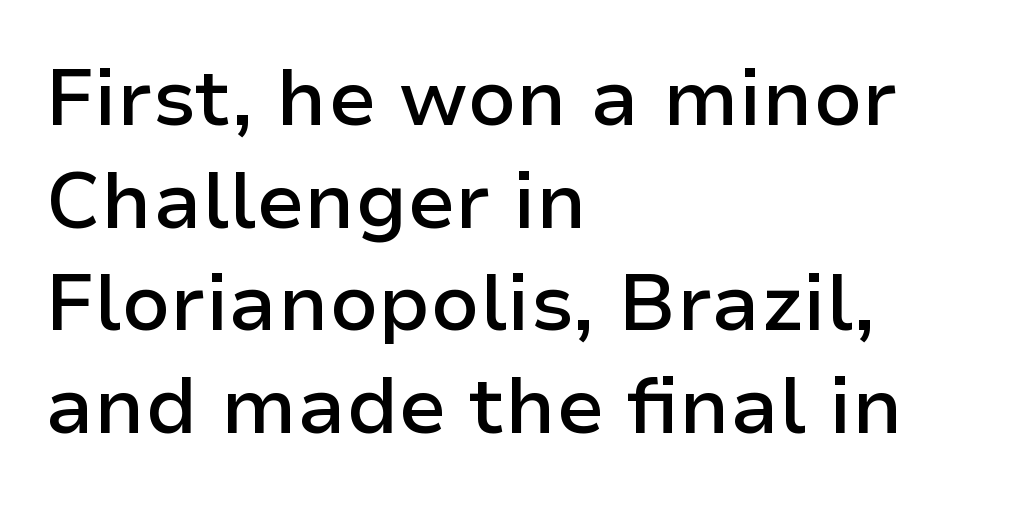
Q: Is the text bold? A: Semi-bold.
Q: Is the text italic (slanted)? A: No, it is upright.
Q: Is the typeface a serif or a sans-serif typeface? A: Sans-serif.
Q: Is the text underlined? A: No.
Q: How is the paragraph aligned? A: Left-aligned.
Q: Is the spacing between letters normal or unusually wide? A: Normal.
Q: Is the spacing between lines tight, normal or loose? A: Normal.
Q: Width (condensed, normal, or wide)? A: Normal.
Q: Stroke contrast? A: Low.
Q: x-height? A: Medium.
Q: Monospaced? A: No.
